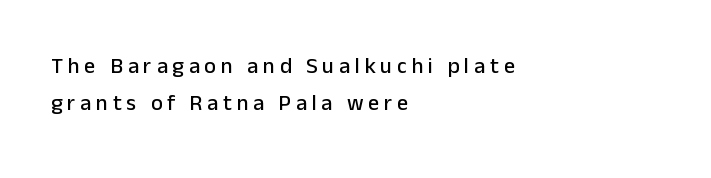
Q: Is the text italic (slanted)? A: No, it is upright.
Q: Is the text underlined? A: No.
Q: How is the paragraph aligned? A: Left-aligned.
Q: Is the spacing between letters normal or unusually wide? A: Unusually wide.
Q: Is the spacing between lines tight, normal or loose? A: Normal.
